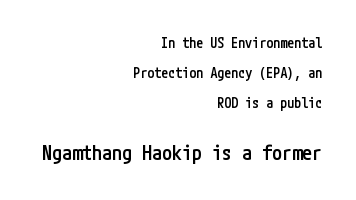
{"italic": "no", "bold": "semi", "underline": "no", "align": "right", "line_spacing": "loose", "line_spacing_ratio": 2.15, "letter_spacing": "normal", "letter_spacing_em": 0.0, "larger_block": "second", "size_ratio": 1.43, "glyph_px": 20}
